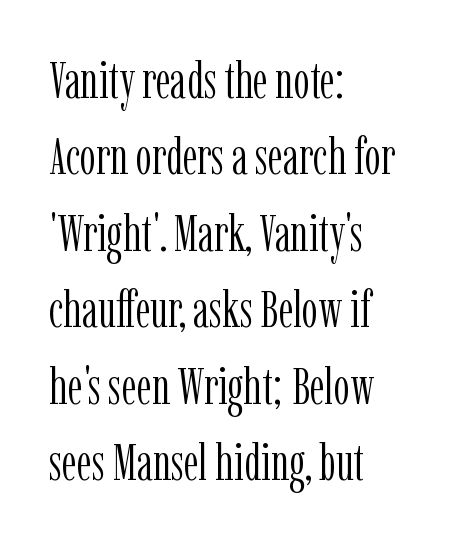
The image shows 51 px light, condensed serif type, upright; set left-aligned, normal line spacing (1.5x), normal letter spacing, not underlined; low stroke contrast and a medium x-height.
